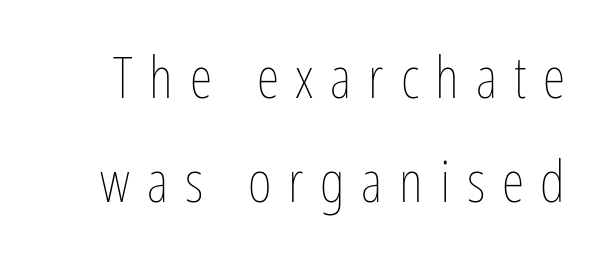
{"italic": "no", "bold": "no", "weight": "thin", "width": "condensed", "stroke_contrast": "low", "x_height": "medium", "monospaced": "no", "underline": "no", "line_spacing_ratio": 1.79, "letter_spacing": "wide", "letter_spacing_em": 0.29, "glyph_px": 58}
